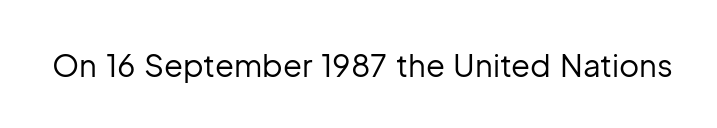
{"serif": "no", "italic": "no", "bold": "no", "weight": "regular", "width": "normal", "stroke_contrast": "low", "x_height": "medium", "monospaced": "no", "underline": "no", "letter_spacing": "normal", "letter_spacing_em": 0.0, "glyph_px": 31}
